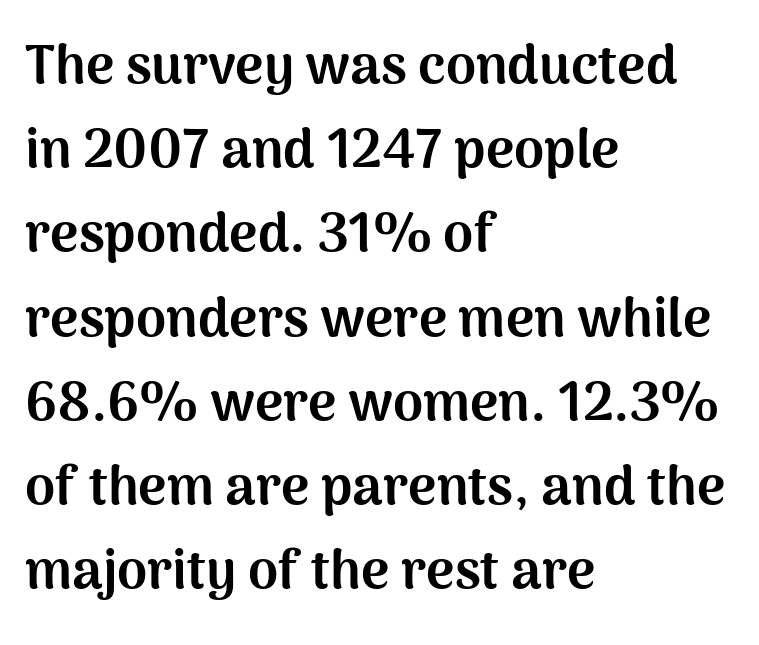
The image shows 54 px bold sans-serif type, upright; set left-aligned, normal line spacing (1.56x), normal letter spacing, not underlined; medium stroke contrast and a medium x-height.
